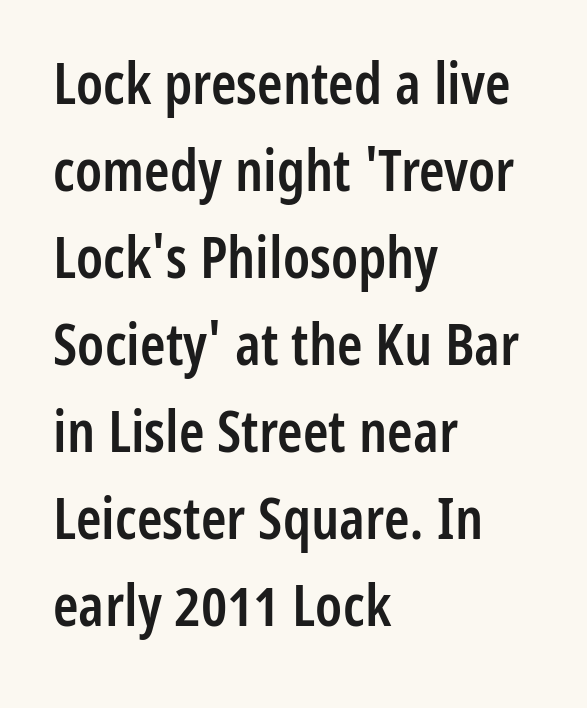
{"serif": "no", "italic": "no", "bold": "semi", "weight": "semibold", "width": "condensed", "stroke_contrast": "low", "x_height": "medium", "monospaced": "no", "underline": "no", "align": "left", "line_spacing": "normal", "line_spacing_ratio": 1.5, "letter_spacing": "normal", "letter_spacing_em": 0.0, "glyph_px": 58}
